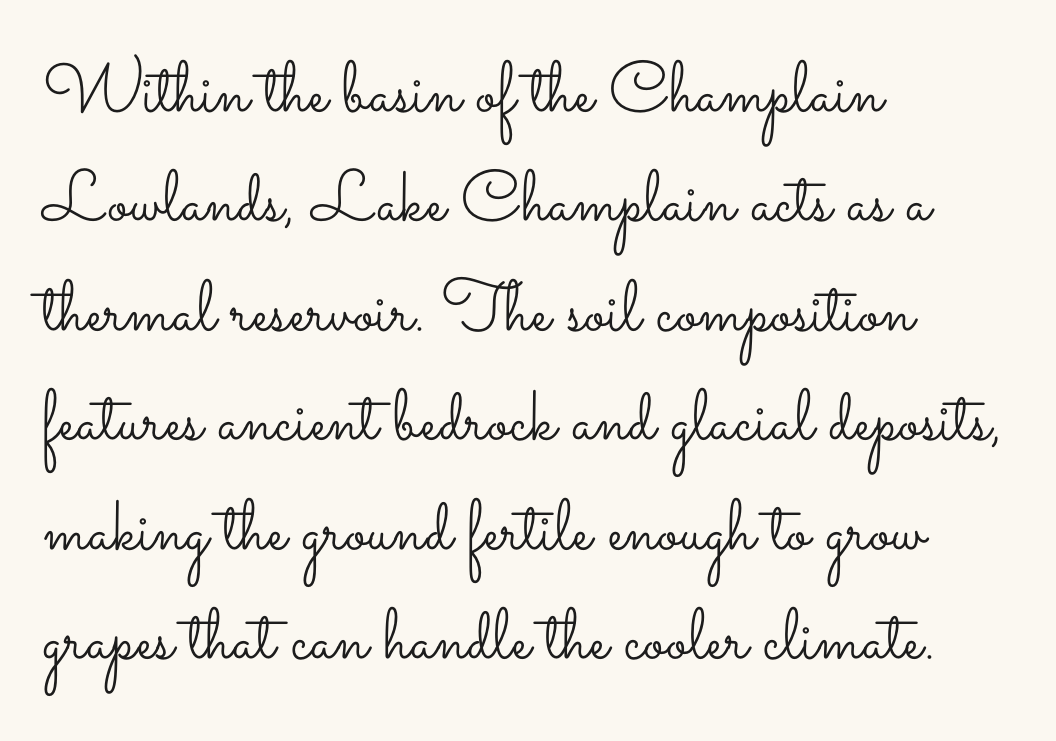
{"bold": "no", "weight": "light", "width": "wide", "stroke_contrast": "low", "x_height": "small", "monospaced": "no", "underline": "no", "align": "left", "line_spacing": "normal", "line_spacing_ratio": 1.52, "letter_spacing": "normal", "letter_spacing_em": 0.0, "glyph_px": 72}
